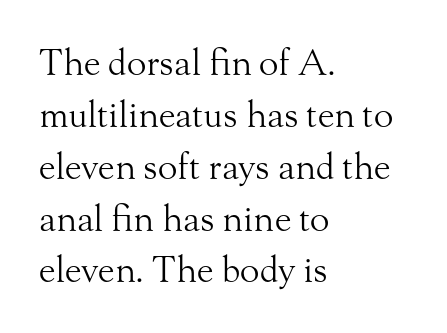
Quick note: underline off. Upright lettering throughout. The letters advance in unequal steps, a hallmark of proportional type. The tracking reads as untouched default to a designer's eye. Teacher's note: observe the even left margin — that is flush-left alignment. The face used here is seriffed, in the tradition of book romans.
